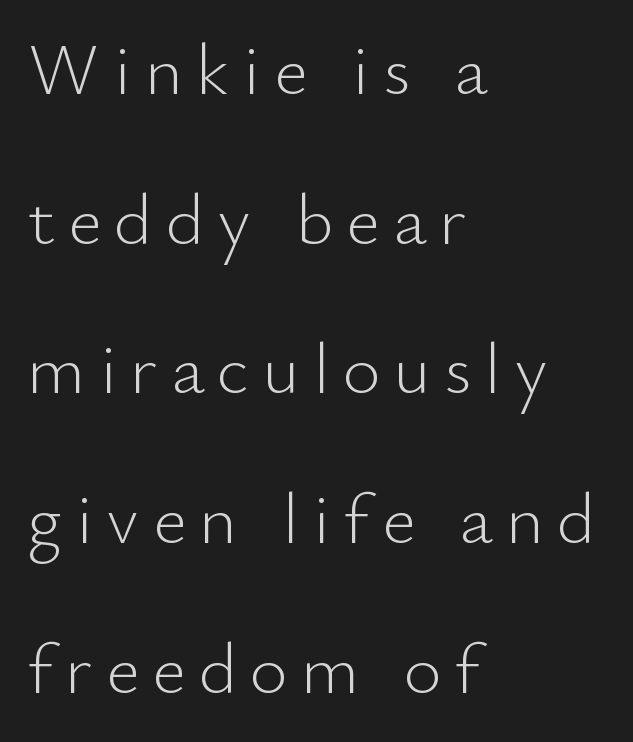
{"serif": "no", "italic": "no", "bold": "no", "weight": "light", "width": "normal", "stroke_contrast": "low", "x_height": "small", "monospaced": "no", "underline": "no", "align": "left", "line_spacing": "loose", "line_spacing_ratio": 2.05, "glyph_px": 73}
